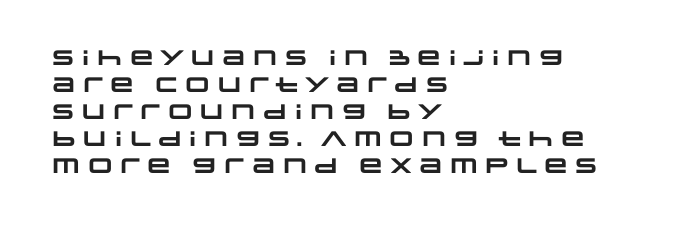
The space between consecutive lines is moderate. Left-aligned paragraph, ragged on the right. Just letters on the line, the space beneath them empty. Heft: maximum for text — a bold. Short note: letters normally spaced.
